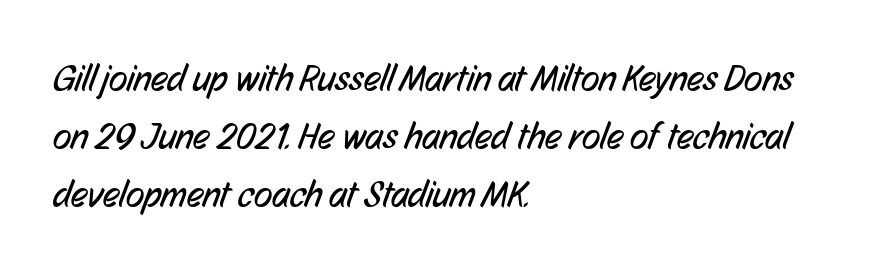
{"serif": "no", "bold": "no", "weight": "regular", "width": "condensed", "stroke_contrast": "low", "x_height": "medium", "monospaced": "no", "underline": "no", "align": "left", "line_spacing": "normal", "line_spacing_ratio": 1.52, "letter_spacing": "normal", "letter_spacing_em": 0.0, "glyph_px": 38}
